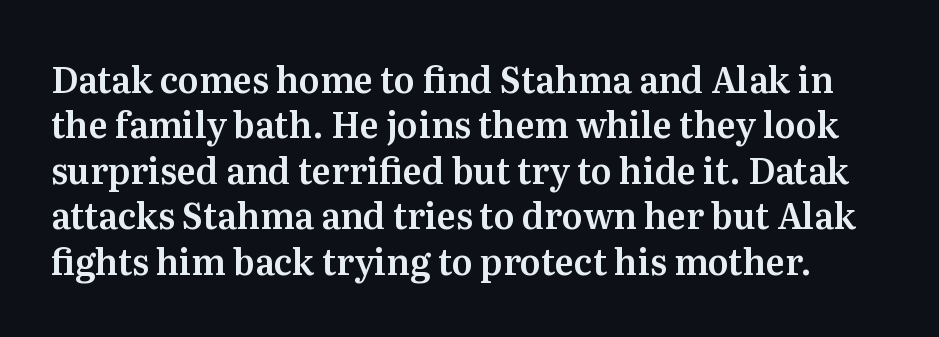
{"serif": "yes", "italic": "no", "width": "normal", "stroke_contrast": "medium", "x_height": "medium", "monospaced": "no", "underline": "no", "line_spacing": "normal", "line_spacing_ratio": 1.3, "letter_spacing": "normal", "letter_spacing_em": 0.0, "glyph_px": 35}
